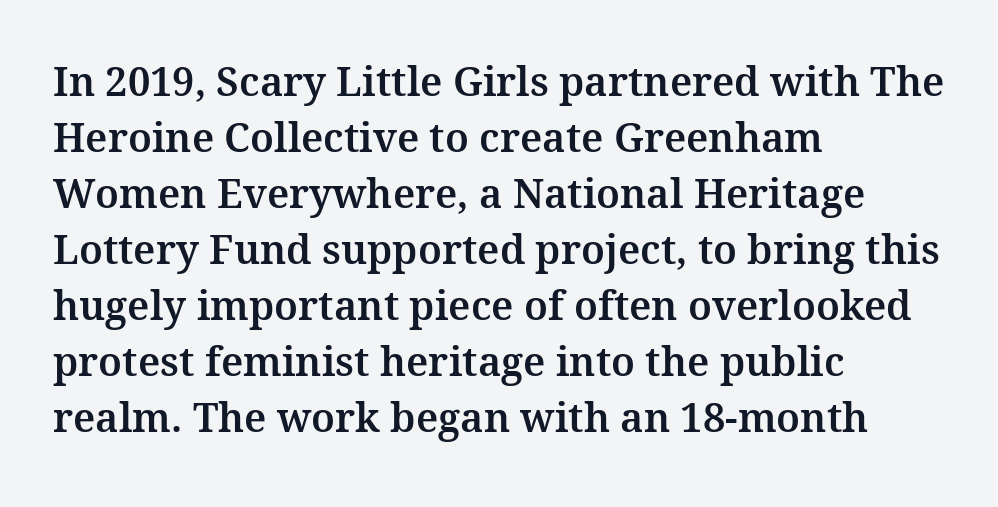
A typesetter would mark this as roman, not italic. This sample is left-justified, so line endings fall wherever the words run out. The strip under each line holds only bare page. Quick note: interline space is typical. The passage shown is typeset with a serif family.
